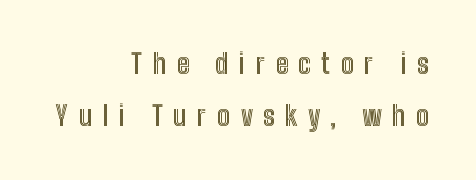
The image shows 27 px text type, upright; set right-aligned, loose line spacing (1.94x), unusually wide letter spacing (+0.38 em), not underlined.
